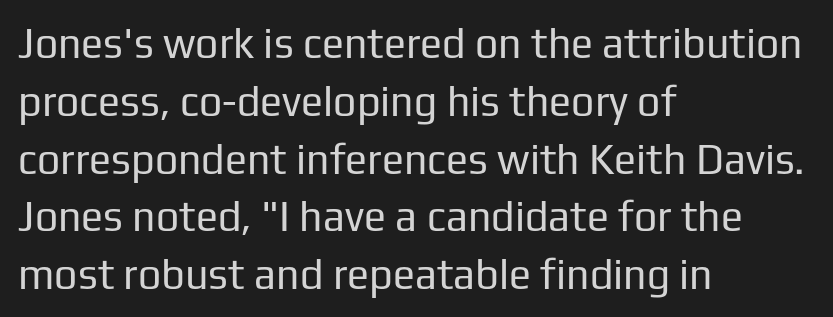
{"serif": "no", "italic": "no", "bold": "no", "weight": "regular", "width": "normal", "stroke_contrast": "low", "x_height": "medium", "monospaced": "no", "underline": "no", "align": "left", "line_spacing": "normal", "line_spacing_ratio": 1.41, "letter_spacing": "normal", "letter_spacing_em": 0.0, "glyph_px": 41}
